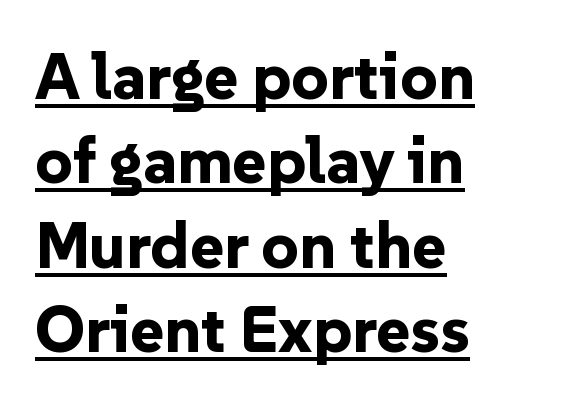
{"serif": "no", "italic": "no", "bold": "yes", "weight": "bold", "width": "normal", "stroke_contrast": "low", "x_height": "medium", "monospaced": "no", "underline": "yes", "align": "left", "line_spacing": "normal", "line_spacing_ratio": 1.3, "letter_spacing": "normal", "letter_spacing_em": 0.0, "glyph_px": 65}
